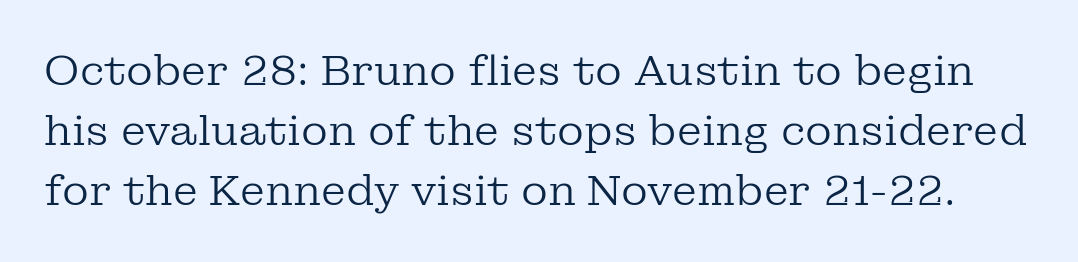
Q: Is the text bold? A: No.
Q: Is the text italic (slanted)? A: No, it is upright.
Q: Is the typeface a serif or a sans-serif typeface? A: Serif.
Q: Is the text underlined? A: No.
Q: Is the spacing between letters normal or unusually wide? A: Normal.
Q: Is the spacing between lines tight, normal or loose? A: Normal.
Q: Width (condensed, normal, or wide)? A: Normal.
Q: Stroke contrast? A: Low.
Q: x-height? A: Medium.
Q: Monospaced? A: No.
